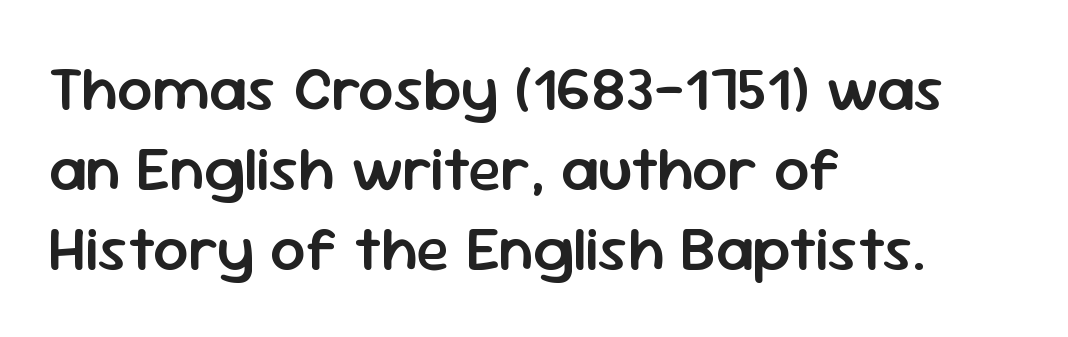
The image shows 62 px semibold sans-serif type, upright; set left-aligned, normal line spacing (1.29x), normal letter spacing, not underlined; low stroke contrast and a medium x-height.
